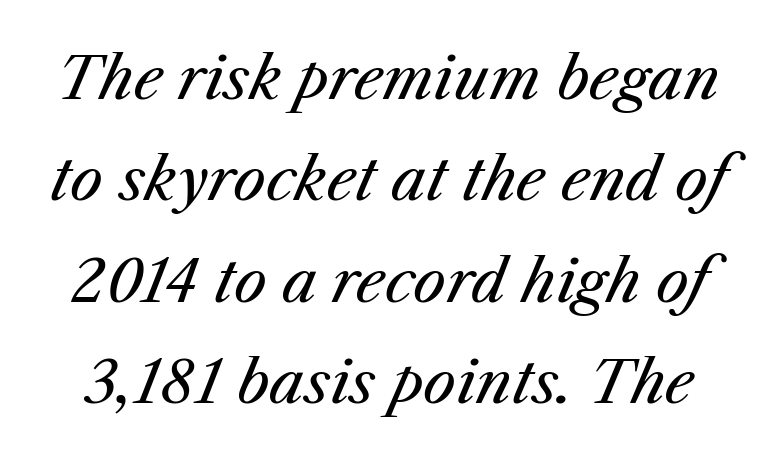
The passage shown leans; its letterforms are oblique. The letters advance in unequal steps, a hallmark of proportional type. You could call the tracking neutral — neither tight nor loose. Just letters on the line, the space beneath them empty. The strokes are not fattened; the text isn't bold.
